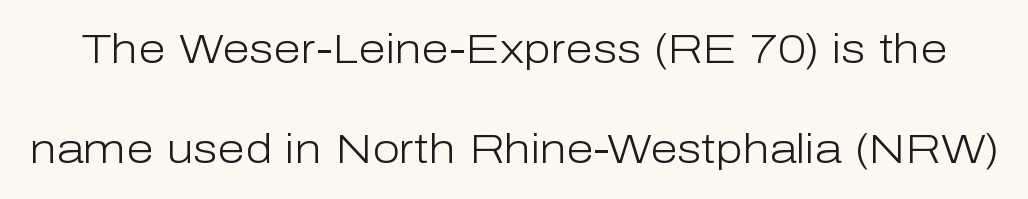
This sample trades compactness for vertical openness between lines. This is not heavy type; no bold has been used. Examine the stroke ends and you'll find no serifs. Varying glyph widths throughout — classic text-font behaviour. Is there any slant? The stems are plumb. The rendering keeps characters at their native spacing.
